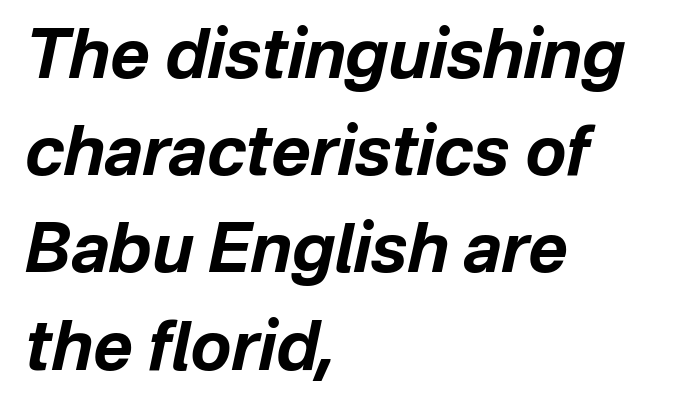
Q: Is the text bold? A: Yes.
Q: Is the text italic (slanted)? A: Yes, it leans right by about 12 degrees.
Q: Is the text underlined? A: No.
Q: How is the paragraph aligned? A: Left-aligned.
Q: Is the spacing between letters normal or unusually wide? A: Normal.
Q: Is the spacing between lines tight, normal or loose? A: Normal.
Q: Width (condensed, normal, or wide)? A: Normal.
Q: Stroke contrast? A: Low.
Q: x-height? A: Medium.
Q: Monospaced? A: No.
